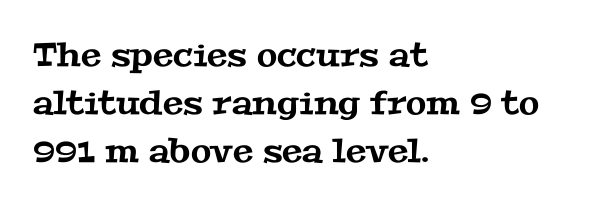
The image shows 33 px wide serif type; set left-aligned, normal line spacing (1.45x), normal letter spacing, not underlined; medium stroke contrast and a medium x-height.
